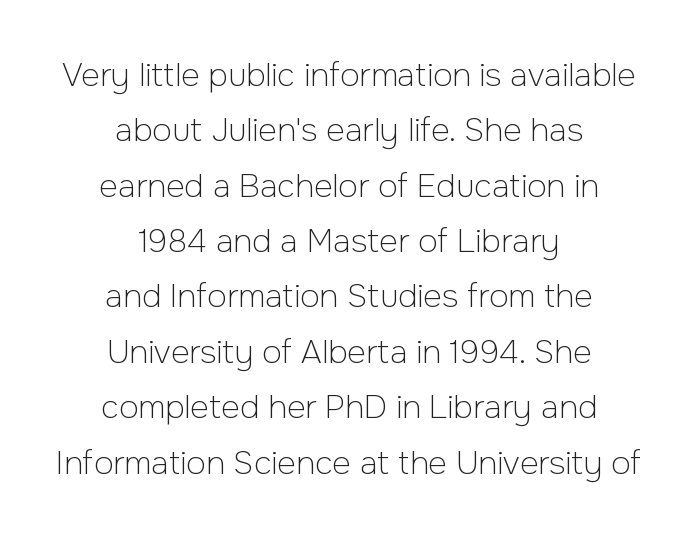
Grotesque or geometric, the face here clearly has no serifs. A typesetter would call this proportional, since set widths differ per character. Counters stay open thanks to moderate or lighter strokes. Clear beneath every line of the passage.
